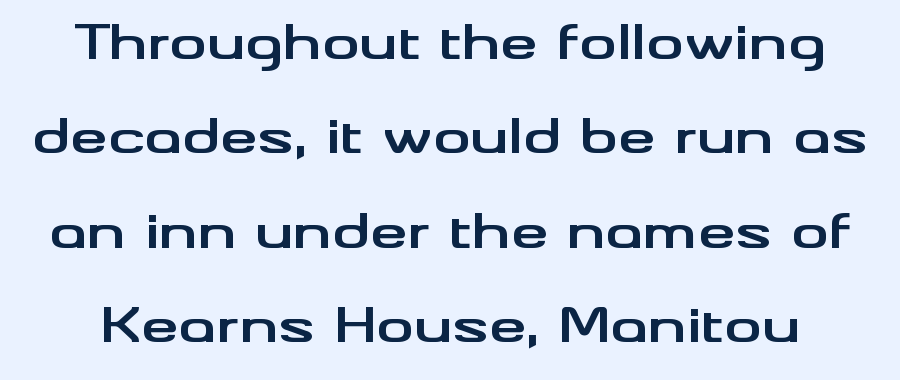
The gap between lines stays unmarked. The vertical gap from one line to the next is large. Compared with typical body copy, the letter spacing here is the same. The strokes are fattened all the way to bold. The type sits square on the baseline with zero lean.
